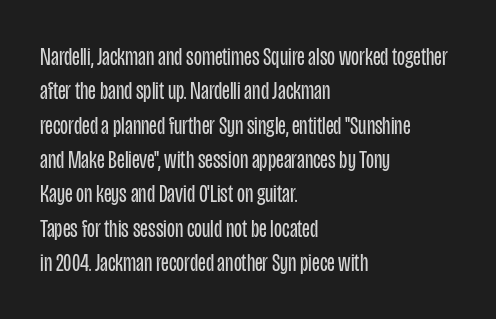
The image shows 26 px text type, upright; set left-aligned, normal line spacing (1.32x), normal letter spacing, not underlined.
